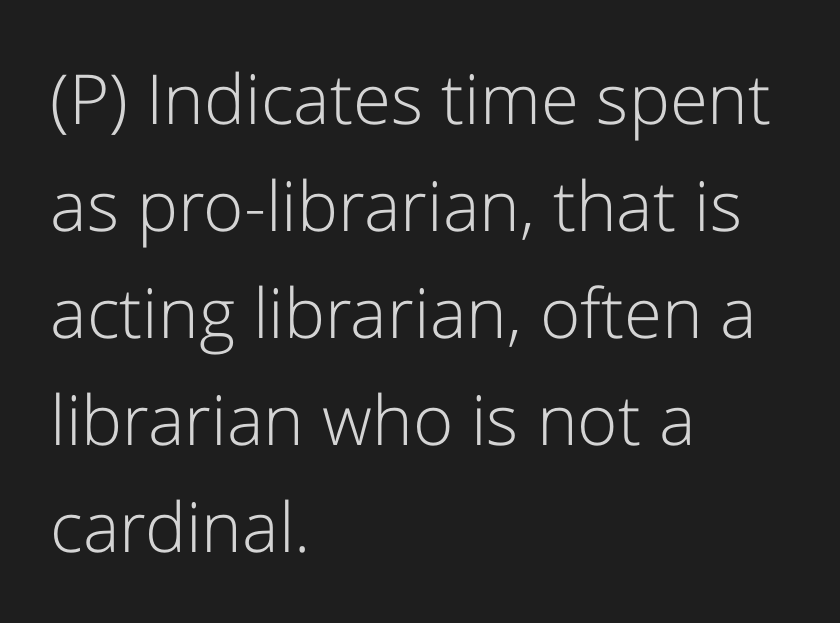
No italicization has been applied; the sample stays upright. Has an underline been added? It has not. Regarding serifs, this sample does without them. The paragraph has a hard left edge and a soft right edge. This sample has the flowing, uneven cadence of proportional lettering.
